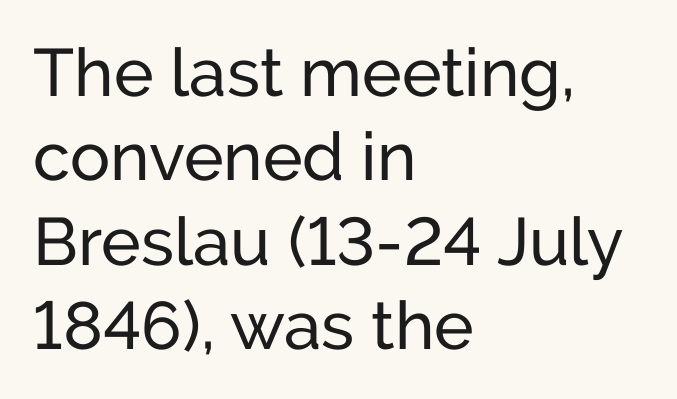
{"serif": "no", "italic": "no", "bold": "no", "weight": "regular", "width": "normal", "stroke_contrast": "low", "x_height": "medium", "monospaced": "no", "underline": "no", "align": "left", "line_spacing": "normal", "line_spacing_ratio": 1.26, "letter_spacing": "normal", "letter_spacing_em": 0.0, "glyph_px": 67}
